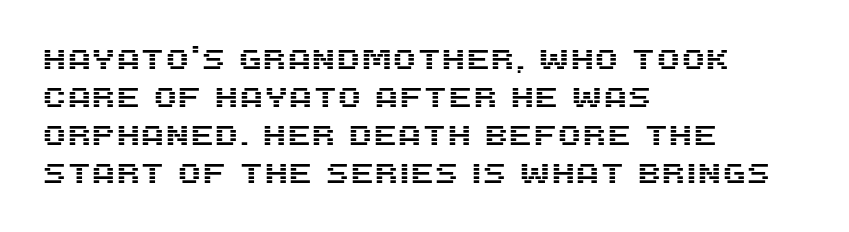
Clear beneath every line of the passage. Rendered with straight, roman letterforms. These lines are rendered in a variable-pitch font. The gaps between neighbouring characters are ordinary and unremarkable. The ragged edge is on the right, which tells us the setting is flush left.
